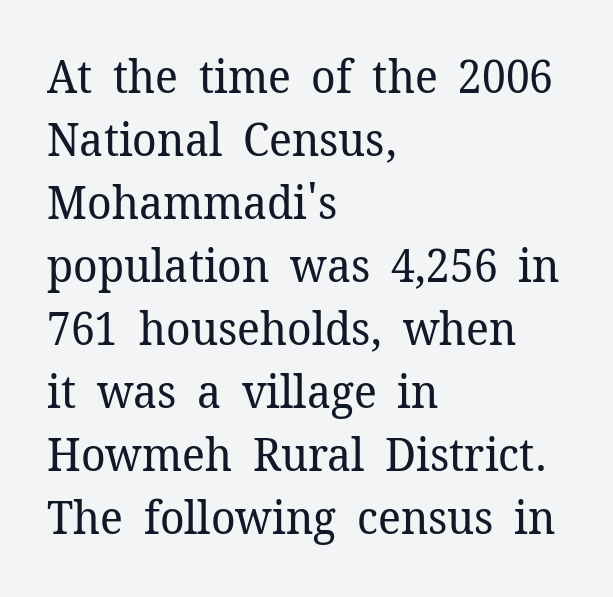
The image shows 46 px regular-weight serif type, upright; set left-aligned, normal line spacing (1.37x), normal letter spacing, not underlined; low stroke contrast and a medium x-height.
